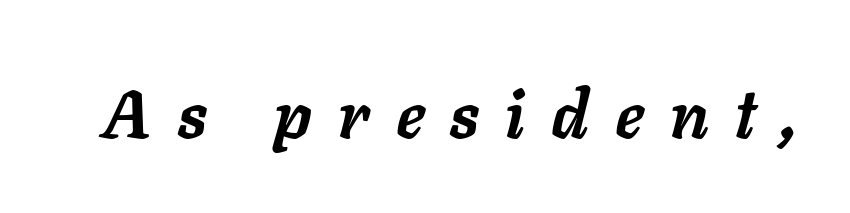
The image shows 68 px semibold type, italic (leaning right); set unusually wide letter spacing (+0.4 em), not underlined; low stroke contrast and a medium x-height.
